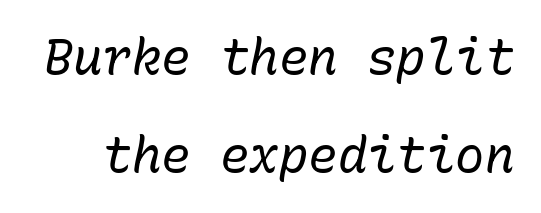
The image shows 49 px regular-weight type, italic (leaning right), monospaced; set loose line spacing (2.01x), normal letter spacing, not underlined; low stroke contrast and a medium x-height.
